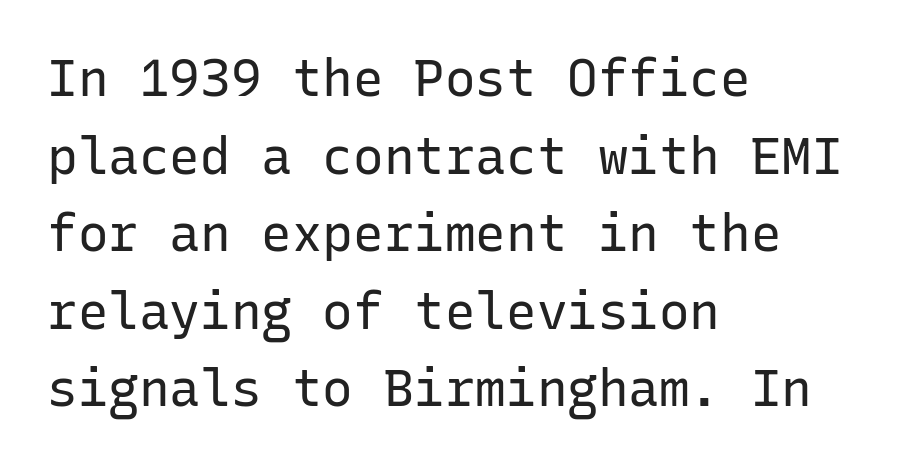
Q: Is the text bold? A: No.
Q: Is the text italic (slanted)? A: No, it is upright.
Q: Is the typeface a serif or a sans-serif typeface? A: Sans-serif.
Q: Is the text underlined? A: No.
Q: How is the paragraph aligned? A: Left-aligned.
Q: Is the spacing between letters normal or unusually wide? A: Normal.
Q: Is the spacing between lines tight, normal or loose? A: Normal.
Q: Width (condensed, normal, or wide)? A: Normal.
Q: Stroke contrast? A: Low.
Q: x-height? A: Medium.
Q: Monospaced? A: Yes.
